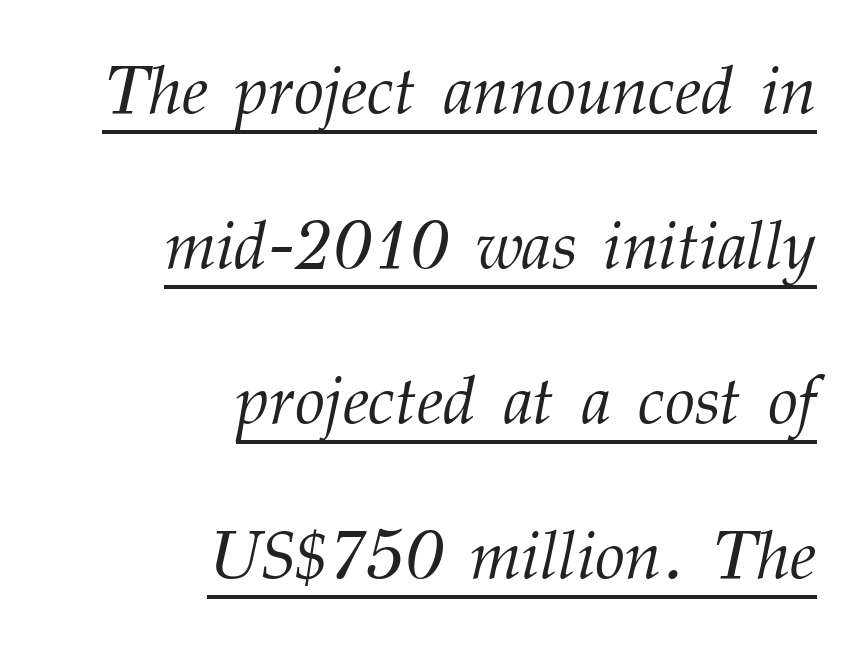
{"serif": "yes", "italic": "yes", "lean": "right", "slant_degrees": 12, "bold": "no", "weight": "light", "width": "normal", "stroke_contrast": "medium", "x_height": "medium", "monospaced": "no", "underline": "yes", "align": "right", "line_spacing": "loose", "line_spacing_ratio": 2.28, "letter_spacing": "normal", "letter_spacing_em": 0.0, "glyph_px": 68}
